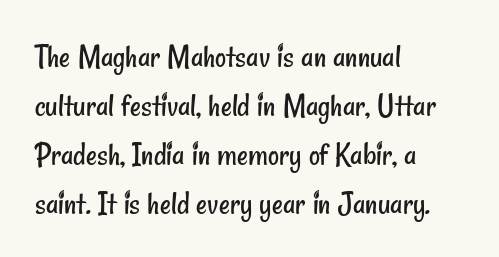
Think of a printed novel: that variable character pitch is what you see here. This reads as an unemphasized weight, regular at the heaviest. The gap between lines stays unmarked. Notice how descenders clear the ascenders below comfortably — that's standard leading. Caption: multi-line text, flush left, ragged right. Letter spacing: default.
